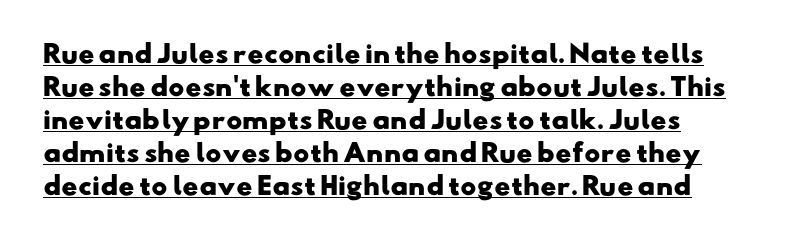
Normally led — the rows are evenly, conventionally spaced. Look at the stroke-to-counter ratio: heavy, a bold. Each line starts at the same left margin while the right side varies. The face used here appears with an underline applied.
